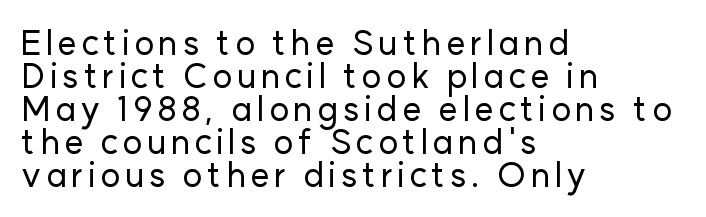
Summary of vertical rhythm: compact, with narrow interline spacing. Nope, no serifs anywhere on these letters. The ragged edge is on the right, which tells us the setting is flush left. The rendering uses natural spacing where letterforms have individual widths. Characters remain perfectly vertical along every line.
